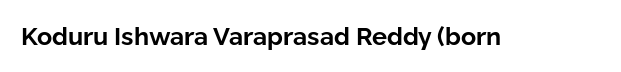
Underlining? Definitely not there. Strong, thick strokes mark this as bold type. This sample uses an upright cut, with every glyph sitting square on the baseline. A typesetter would call this zero additional tracking.
